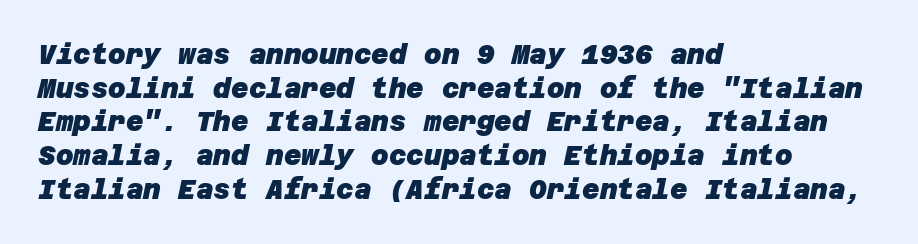
The image shows 27 px bold type; set left-aligned, normal line spacing (1.25x), normal letter spacing, not underlined.
